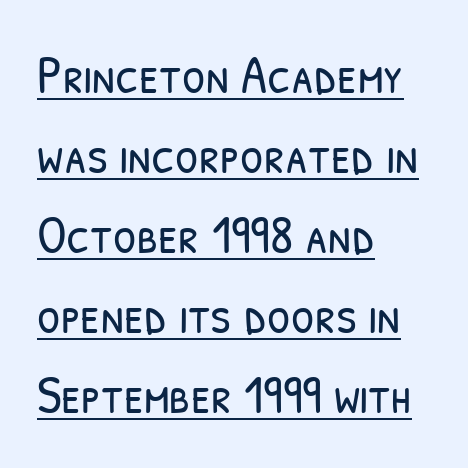
Q: Is the text bold? A: No.
Q: Is the typeface a serif or a sans-serif typeface? A: Sans-serif.
Q: Is the text underlined? A: Yes.
Q: How is the paragraph aligned? A: Left-aligned.
Q: Is the spacing between letters normal or unusually wide? A: Normal.
Q: Is the spacing between lines tight, normal or loose? A: Normal.
Q: Width (condensed, normal, or wide)? A: Condensed.
Q: Stroke contrast? A: Low.
Q: x-height? A: Medium.
Q: Monospaced? A: No.
